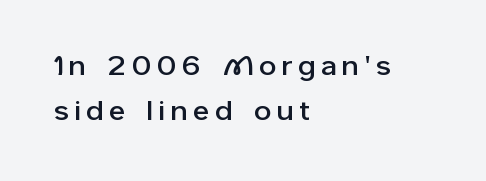
The image shows 27 px text type, upright; set left-aligned, normal line spacing (1.67x), unusually wide letter spacing (+0.23 em), not underlined.
